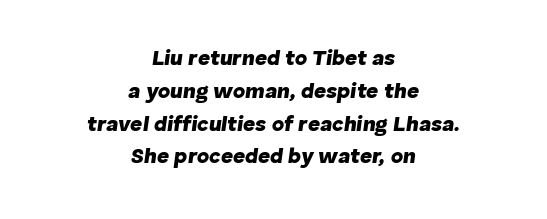
Nobody touched the tracking dial on this one. A typesetter would mark this as italic. Every row of glyphs is offset so its center matches the block's center. Normally led — the rows are evenly, conventionally spaced. The specimen omits any rule beneath the text block's lines.
